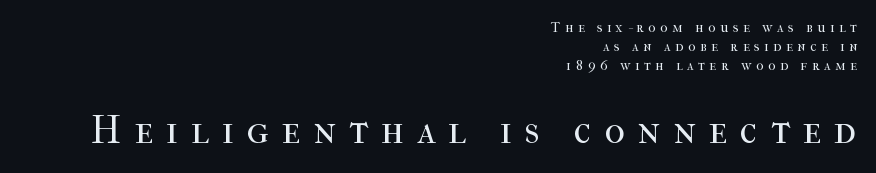
Q: Is the text bold? A: No.
Q: Is the text italic (slanted)? A: No, it is upright.
Q: Is the typeface a serif or a sans-serif typeface? A: Serif.
Q: Is the text underlined? A: No.
Q: How is the paragraph aligned? A: Right-aligned.
Q: Is the spacing between letters normal or unusually wide? A: Unusually wide.
Q: Is the spacing between lines tight, normal or loose? A: Normal.
Q: Which block of text is set in a larger size, the first (top) or the second (bottom)? A: The second (bottom) one.
Q: Width (condensed, normal, or wide)? A: Normal.
Q: Stroke contrast? A: High.
Q: x-height? A: Medium.
Q: Monospaced? A: No.
